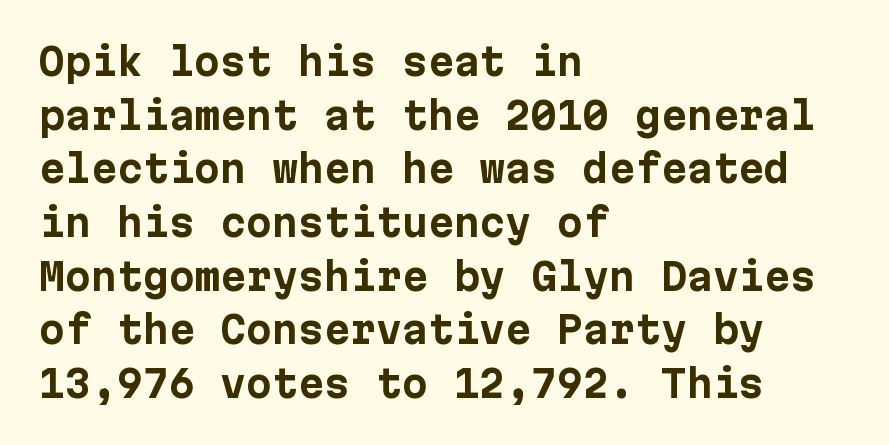
{"serif": "no", "italic": "no", "bold": "yes", "weight": "bold", "width": "normal", "stroke_contrast": "low", "x_height": "medium", "underline": "no", "align": "left", "line_spacing": "normal", "line_spacing_ratio": 1.45, "letter_spacing": "normal", "letter_spacing_em": 0.0, "glyph_px": 37}
